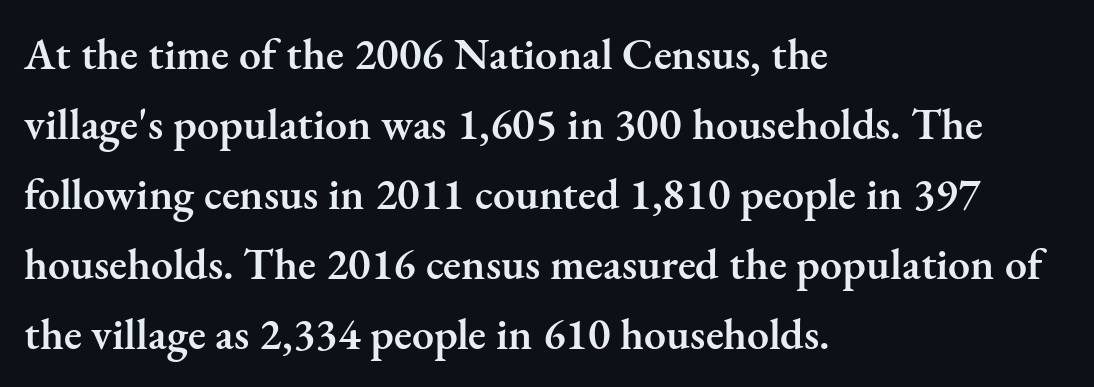
The paragraph has a hard left edge and a soft right edge. Underlining? Definitely not there. The rendering shows small feet on the letterforms — a serif design. Is this a fixed-width face? No — the glyphs have proportional, varying widths. Firm but not heavy-handed strokes: this text is semibold.
